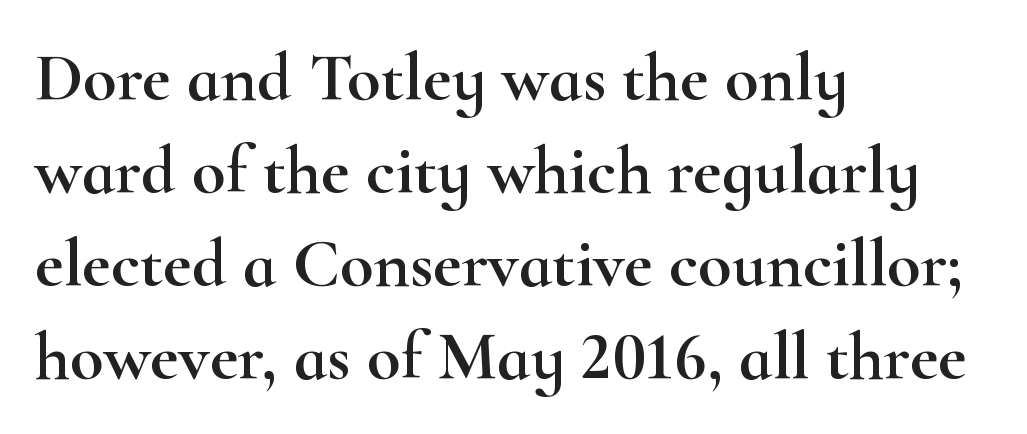
No italicization has been applied; the sample stays upright. The baseline area is clear. This is serif lettering, the kind often seen in printed books. Character widths vary here, with narrow letters taking less room than wide ones. In terms of letterspacing, this is plain default setting.
